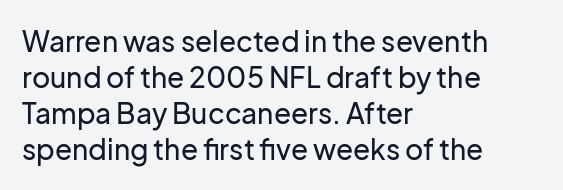
{"serif": "no", "italic": "no", "width": "normal", "stroke_contrast": "low", "x_height": "medium", "monospaced": "no", "underline": "no", "align": "left", "line_spacing": "normal", "line_spacing_ratio": 1.29, "letter_spacing": "normal", "letter_spacing_em": 0.0, "glyph_px": 28}
